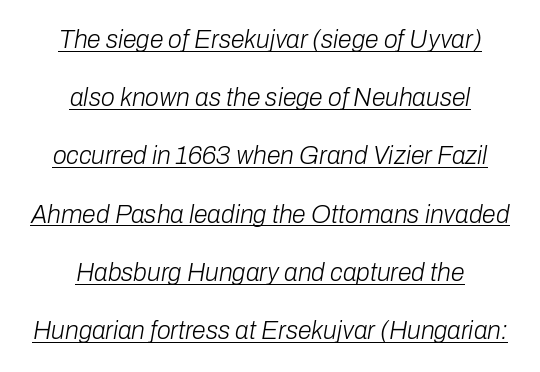
Horizontally, the lines are justified to the midpoint only. Notice the wide empty band between every row — that's loose leading. Like a heading marked for emphasis, these lines bear an underscore. The typeface has the unassuming heft of standard copy or less. Spacing between characters is what you'd get straight out of the box. The typography opts for an oblique posture over an upright one.
